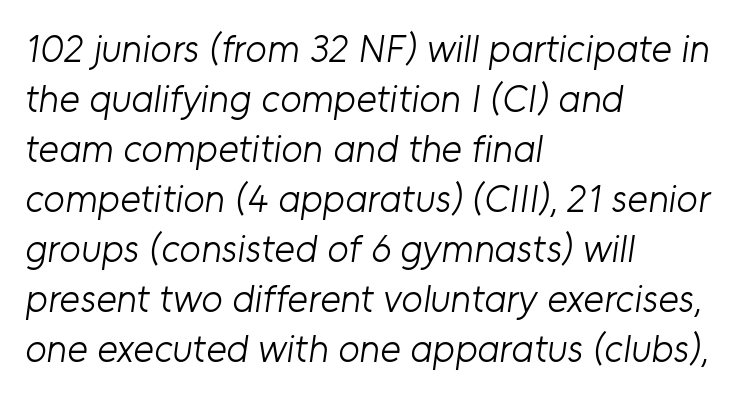
Q: Is the text bold? A: No.
Q: Is the typeface a serif or a sans-serif typeface? A: Sans-serif.
Q: Is the text underlined? A: No.
Q: How is the paragraph aligned? A: Left-aligned.
Q: Is the spacing between letters normal or unusually wide? A: Normal.
Q: Is the spacing between lines tight, normal or loose? A: Normal.
Q: Width (condensed, normal, or wide)? A: Normal.
Q: Stroke contrast? A: Low.
Q: x-height? A: Medium.
Q: Monospaced? A: No.
